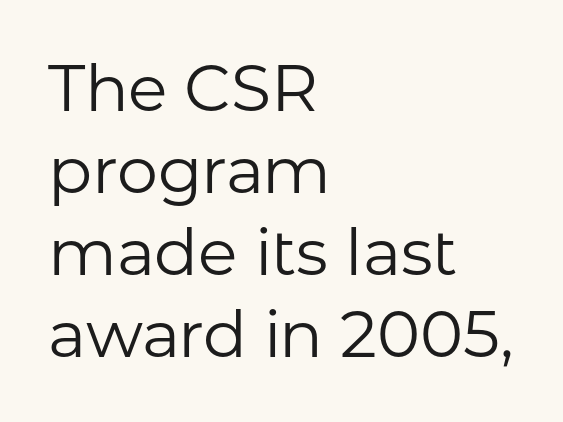
{"serif": "no", "italic": "no", "bold": "no", "weight": "regular", "width": "normal", "stroke_contrast": "low", "x_height": "medium", "monospaced": "no", "underline": "no", "align": "left", "line_spacing": "normal", "line_spacing_ratio": 1.26, "letter_spacing": "normal", "letter_spacing_em": 0.0, "glyph_px": 65}
